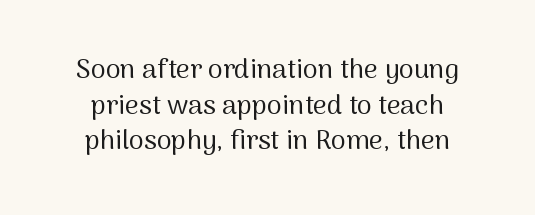
Q: Is the text bold? A: No.
Q: Is the text italic (slanted)? A: No, it is upright.
Q: Is the text underlined? A: No.
Q: How is the paragraph aligned? A: Centered.
Q: Is the spacing between letters normal or unusually wide? A: Normal.
Q: Is the spacing between lines tight, normal or loose? A: Normal.
